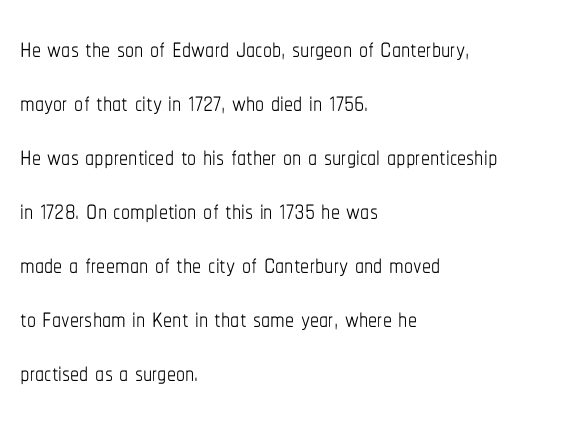
Q: Is the text bold? A: No.
Q: Is the text italic (slanted)? A: No, it is upright.
Q: Is the text underlined? A: No.
Q: How is the paragraph aligned? A: Left-aligned.
Q: Is the spacing between letters normal or unusually wide? A: Normal.
Q: Is the spacing between lines tight, normal or loose? A: Normal.
Q: Width (condensed, normal, or wide)? A: Condensed.
Q: Stroke contrast? A: Low.
Q: x-height? A: Medium.
Q: Monospaced? A: No.
